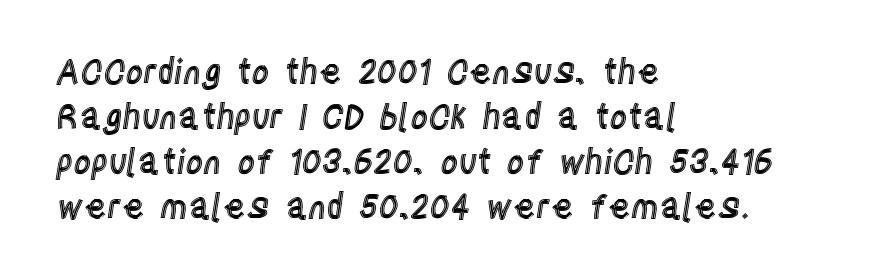
The image shows 34 px condensed type; set left-aligned, normal line spacing (1.32x), normal letter spacing, not underlined; a large x-height.
